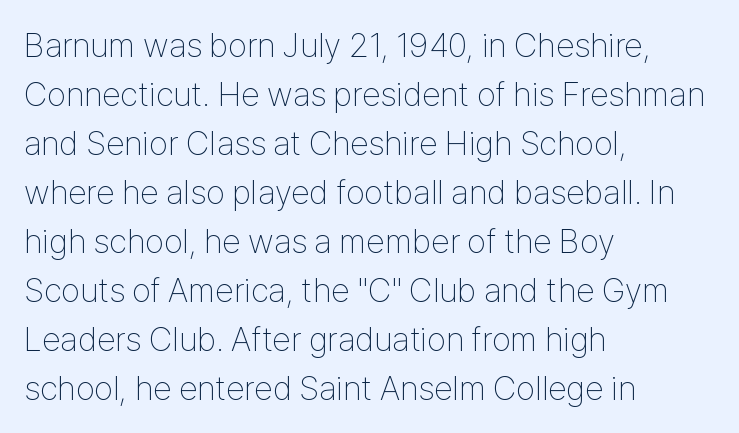
Serifs: no, the terminals of the letterforms are clean. Italic: no, the glyphs are upright roman. Reading down the column, the eye jumps a familiar distance to each next line. The string is rendered with underlining switched off. Bold? No — there's no thickening of the strokes. These lines are rendered in a variable-pitch font.
